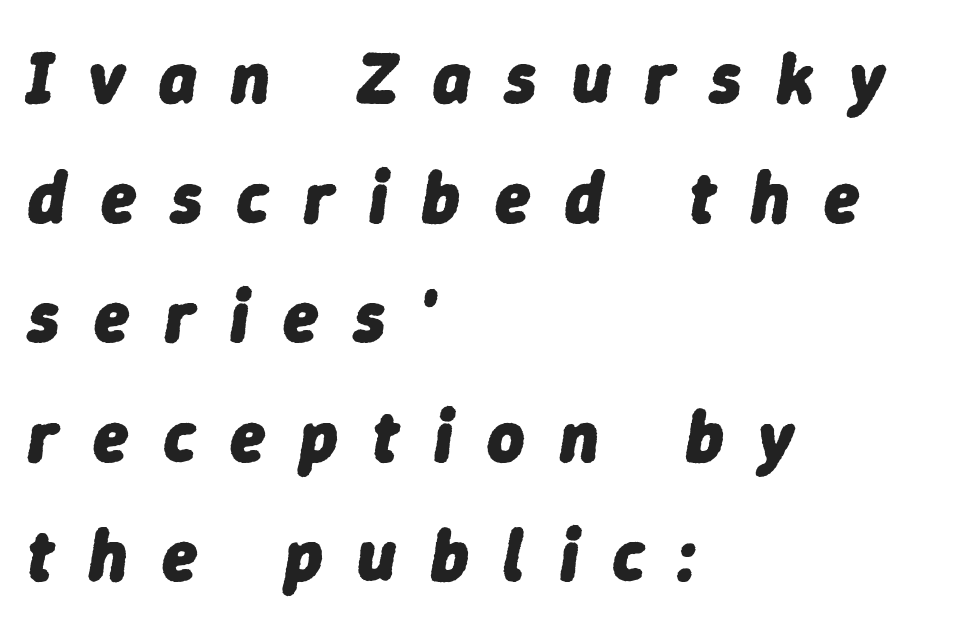
{"italic": "yes", "lean": "right", "slant_degrees": 9, "bold": "yes", "weight": "heavy", "width": "normal", "stroke_contrast": "low", "x_height": "medium", "monospaced": "no", "underline": "no", "align": "left", "line_spacing": "normal", "line_spacing_ratio": 1.66, "letter_spacing": "wide", "letter_spacing_em": 0.48, "glyph_px": 72}
